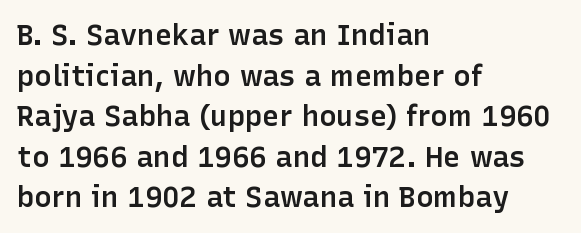
This sample has the flowing, uneven cadence of proportional lettering. Visually the block forms a straight wall on the left and a jagged coastline on the right. Interline gaps are of average width in this sample. Font category for this specimen: sans-serif. Is the type bold? Partly — it's a semibold, heavier than regular but not fully bold. Notice how the stems are strictly vertical — no italics here.
